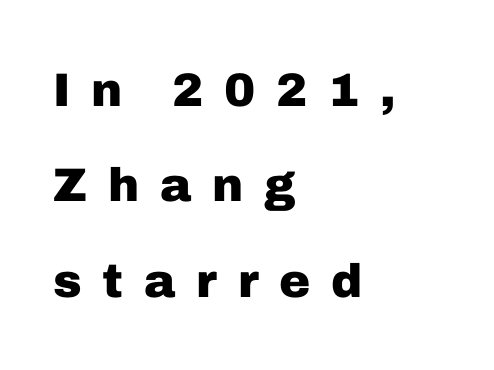
Q: Is the text bold? A: Yes.
Q: Is the text italic (slanted)? A: No, it is upright.
Q: Is the typeface a serif or a sans-serif typeface? A: Sans-serif.
Q: Is the text underlined? A: No.
Q: How is the paragraph aligned? A: Left-aligned.
Q: Is the spacing between letters normal or unusually wide? A: Unusually wide.
Q: Is the spacing between lines tight, normal or loose? A: Loose.
Q: Width (condensed, normal, or wide)? A: Normal.
Q: Stroke contrast? A: Low.
Q: x-height? A: Medium.
Q: Monospaced? A: No.
